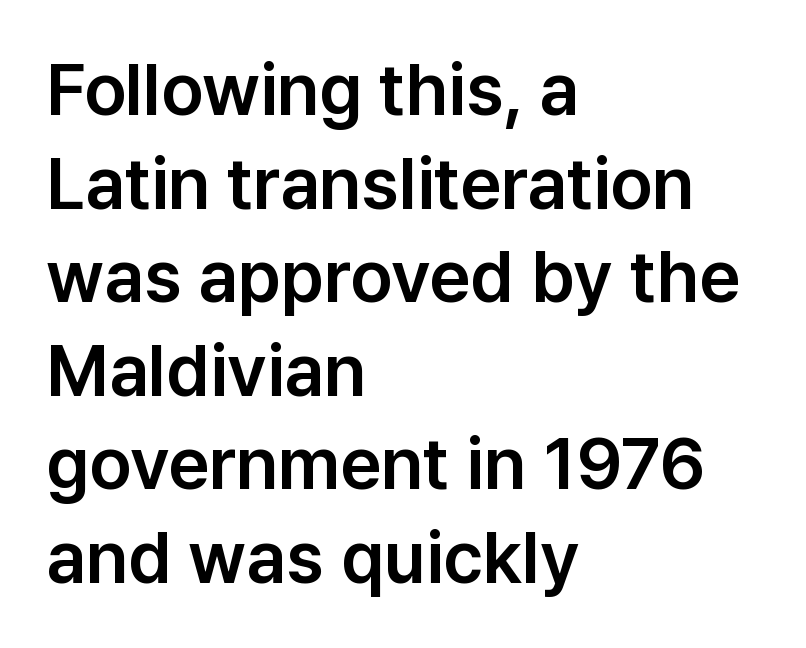
{"serif": "no", "italic": "no", "width": "normal", "stroke_contrast": "low", "x_height": "medium", "monospaced": "no", "underline": "no", "align": "left", "line_spacing": "normal", "line_spacing_ratio": 1.3, "letter_spacing": "normal", "letter_spacing_em": 0.0, "glyph_px": 72}
